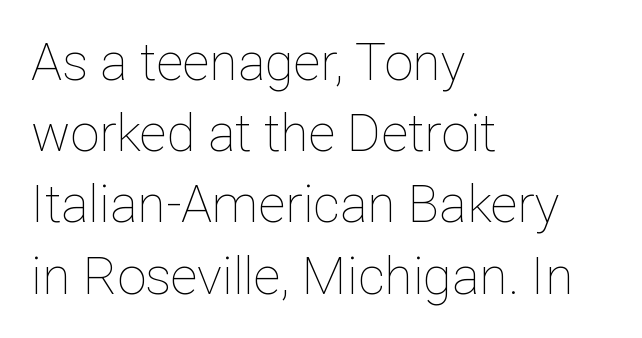
The image shows 52 px thin type, upright; set left-aligned, normal line spacing (1.37x), normal letter spacing, not underlined; low stroke contrast and a medium x-height.
